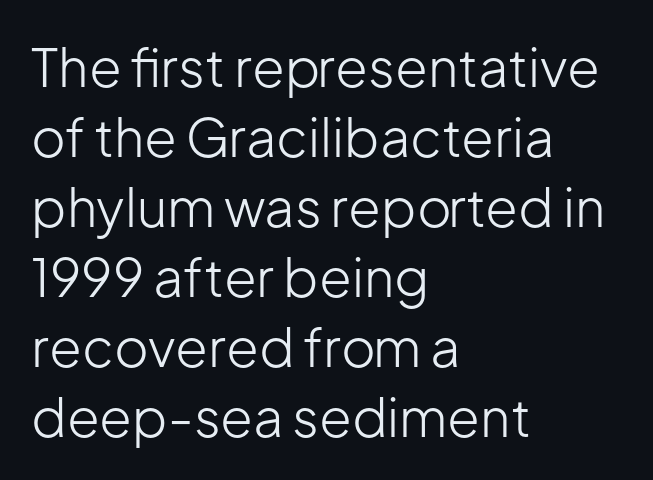
The image shows 53 px light sans-serif type, upright; set left-aligned, normal line spacing (1.32x), normal letter spacing, not underlined; low stroke contrast and a medium x-height.
